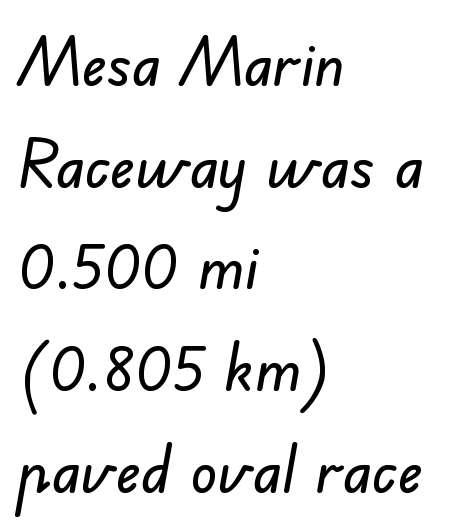
Q: Is the typeface a serif or a sans-serif typeface? A: Sans-serif.
Q: Is the text underlined? A: No.
Q: How is the paragraph aligned? A: Left-aligned.
Q: Is the spacing between letters normal or unusually wide? A: Normal.
Q: Is the spacing between lines tight, normal or loose? A: Normal.
Q: Width (condensed, normal, or wide)? A: Normal.
Q: Stroke contrast? A: Low.
Q: x-height? A: Small.
Q: Monospaced? A: No.
